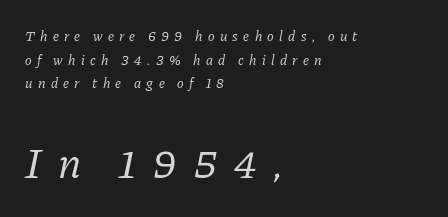
Stems and bowls with no extra thickness — not bold. Spacing between characters has been opened up far beyond the box default. Each letter keeps its own natural width here, so spacing adapts to shape. Summary of vertical rhythm: regular, with standard interline spacing. Where is the straight margin? On the left.
